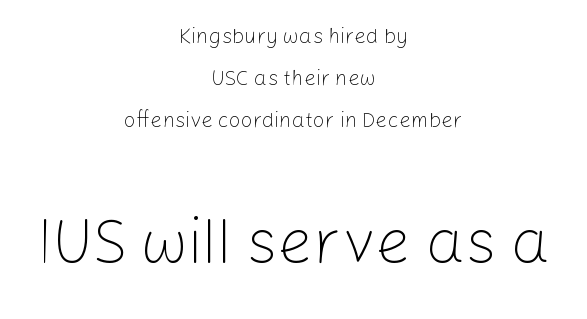
Q: Is the text bold? A: No.
Q: Is the text italic (slanted)? A: No, it is upright.
Q: Is the typeface a serif or a sans-serif typeface? A: Sans-serif.
Q: Is the text underlined? A: No.
Q: How is the paragraph aligned? A: Centered.
Q: Is the spacing between letters normal or unusually wide? A: Normal.
Q: Is the spacing between lines tight, normal or loose? A: Loose.
Q: Which block of text is set in a larger size, the first (top) or the second (bottom)? A: The second (bottom) one.
Q: Width (condensed, normal, or wide)? A: Normal.
Q: Stroke contrast? A: Low.
Q: x-height? A: Medium.
Q: Monospaced? A: No.
